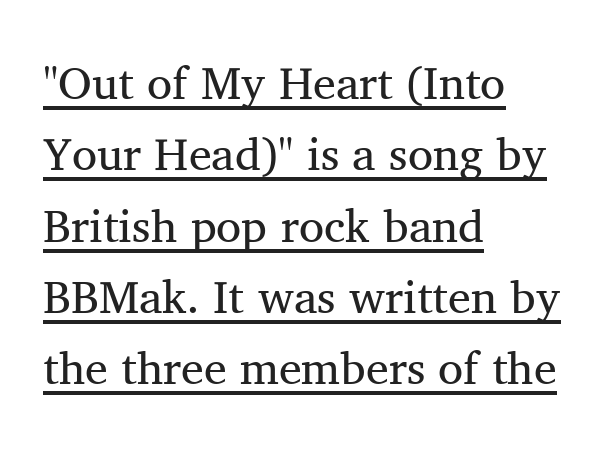
The image shows 46 px regular-weight serif type, upright; set left-aligned, normal line spacing (1.55x), normal letter spacing, underlined; medium stroke contrast and a medium x-height.
